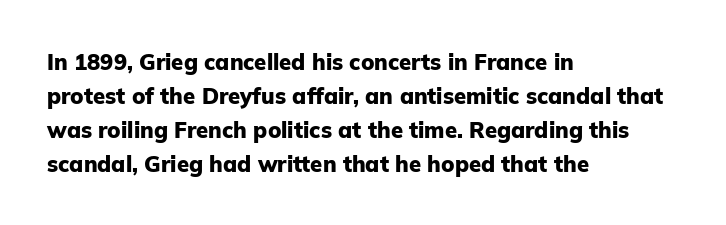
The lettering holds an erect, upright posture throughout. No word sits above an underline. Thick stems and heavy bowls — unmistakably bold. How are the letters spaced? Ordinarily, with no added tracking. Line beginnings align vertically; line endings do not.
